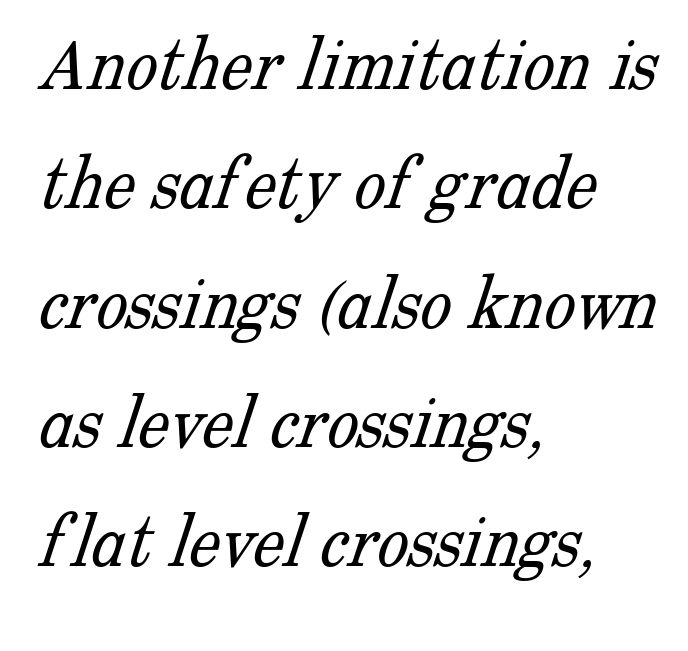
The passage shown stacks its lines at a standard gap. Ink coverage per letter is moderate at most. Layout note: lines flush left. The gap between lines stays unmarked. Each letter keeps its own natural width here, so spacing adapts to shape. Letterform terminals end in serifs throughout the passage.
